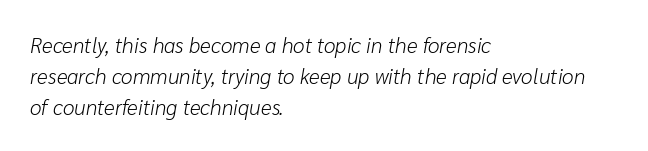
The image shows 21 px text type, italic (leaning right); set left-aligned, normal line spacing (1.48x), normal letter spacing, not underlined.
